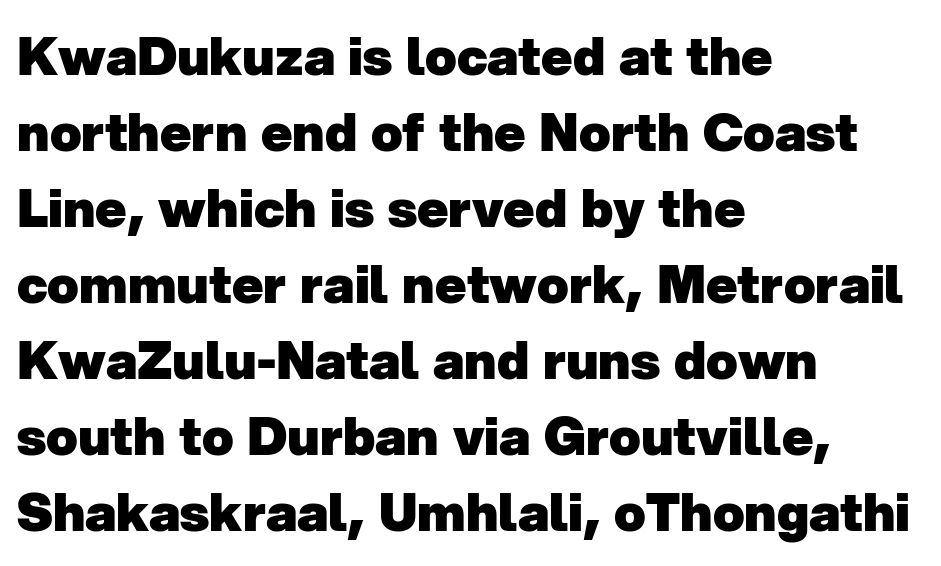
Q: Is the text bold? A: Yes.
Q: Is the typeface a serif or a sans-serif typeface? A: Sans-serif.
Q: Is the text underlined? A: No.
Q: How is the paragraph aligned? A: Left-aligned.
Q: Is the spacing between letters normal or unusually wide? A: Normal.
Q: Is the spacing between lines tight, normal or loose? A: Normal.
Q: Width (condensed, normal, or wide)? A: Normal.
Q: Stroke contrast? A: Low.
Q: x-height? A: Medium.
Q: Monospaced? A: No.
